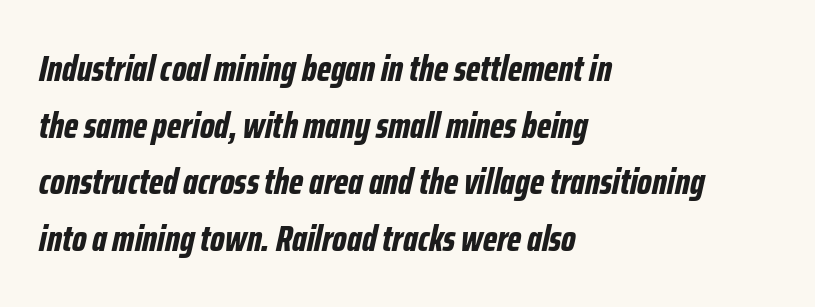
Q: Is the text bold? A: Yes.
Q: Is the text italic (slanted)? A: Yes, it leans right by about 12 degrees.
Q: Is the text underlined? A: No.
Q: How is the paragraph aligned? A: Left-aligned.
Q: Is the spacing between letters normal or unusually wide? A: Normal.
Q: Is the spacing between lines tight, normal or loose? A: Normal.
Q: Width (condensed, normal, or wide)? A: Condensed.
Q: Stroke contrast? A: Low.
Q: x-height? A: Medium.
Q: Monospaced? A: No.
